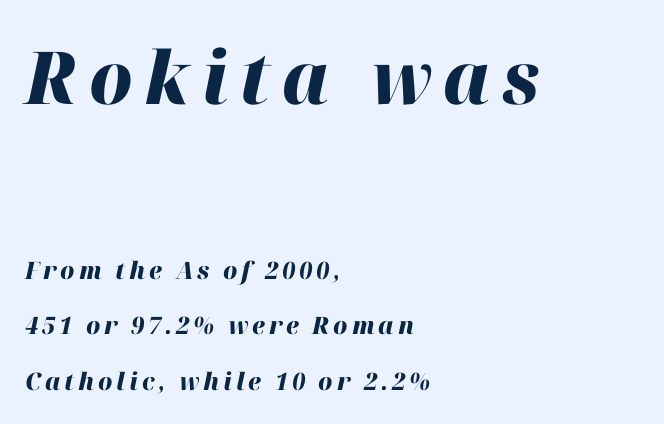
Reading top to bottom, the characters get smaller at the block break. Notice how thick the strokes are: this is what a full bold looks like. Layout note: lines flush left. This sample trades compactness for vertical openness between lines.
